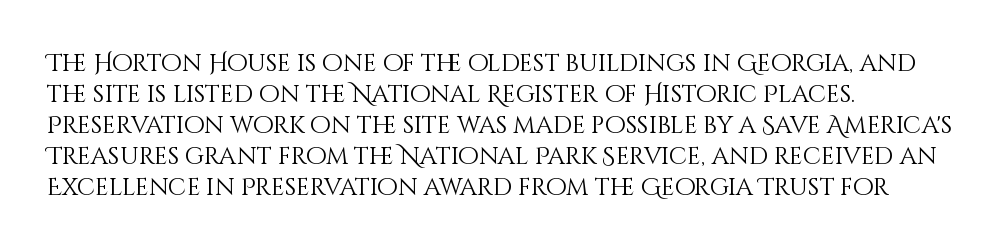
These lines keep a tight, regular rhythm from letter to letter. Notice how descenders clear the ascenders below comfortably — that's standard leading. These lines were composed using upright roman letters. One-word summary of the alignment: left. Nobody drew a line under any word here. The typesetting does not lean heavy: it is not bold.
